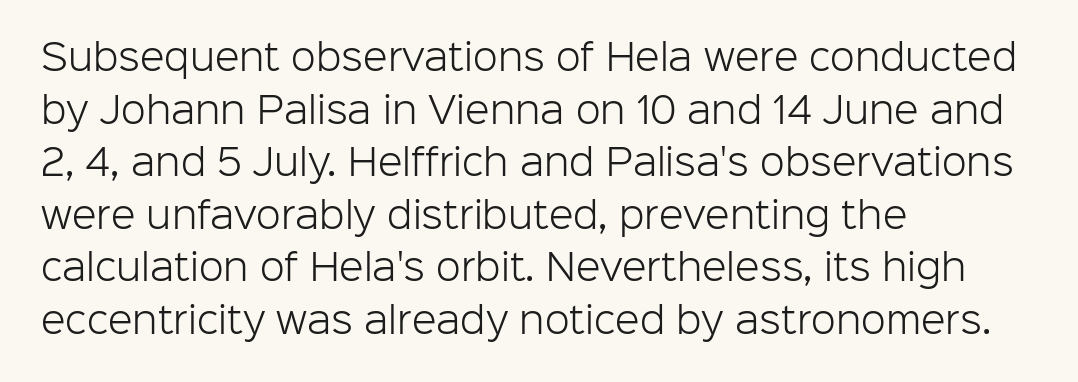
{"serif": "no", "italic": "no", "bold": "no", "weight": "light", "width": "normal", "stroke_contrast": "low", "x_height": "medium", "monospaced": "no", "underline": "no", "align": "left", "line_spacing": "normal", "line_spacing_ratio": 1.46, "letter_spacing": "normal", "letter_spacing_em": 0.0, "glyph_px": 36}
